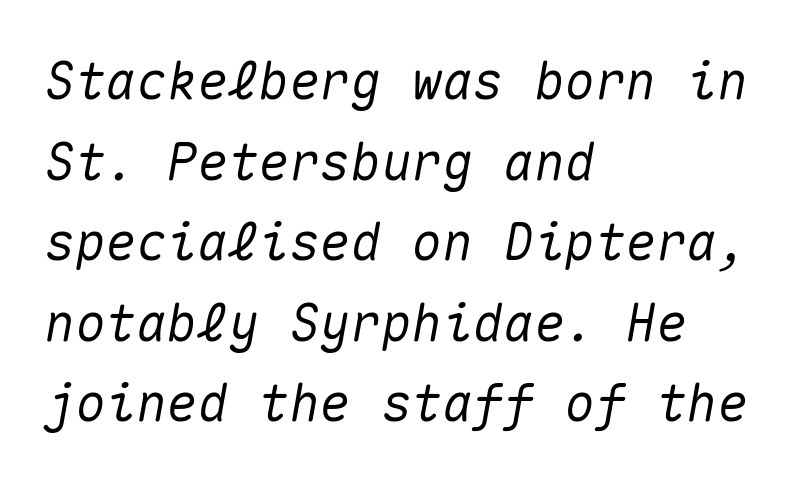
The rendering uses a moderate line-height, typical for paragraphs. Type without underlining. You could count columns in this text — the font is strictly monospaced. Students, note that the glyphs here touch the page at normal intervals.
